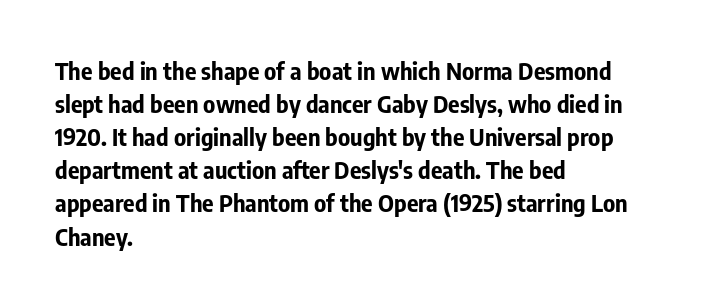
These lines keep a tight, regular rhythm from letter to letter. Heavy-handed strokes throughout: this text is bold. A normal amount of white space separates one row of letters from the next. The font's upright variant was chosen for this text. The string is rendered with underlining switched off. Which margin do the lines hug? The left one — the right edge is uneven.
